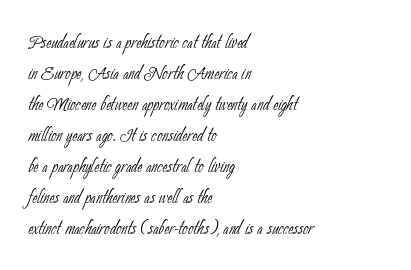
Descenders hang freely into open space. Weight: regular or lighter. One glance says typical: line gaps are just what's usual. You could call the tracking neutral — neither tight nor loose. If you drew a ruler down the left edge, every line would touch it.
